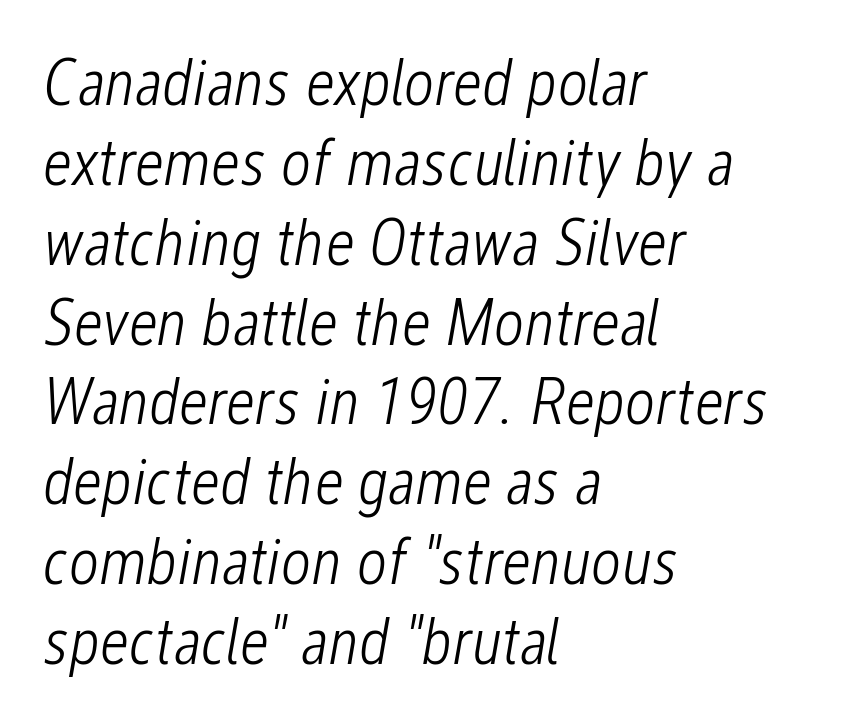
Q: Is the text bold? A: No.
Q: Is the text italic (slanted)? A: Yes, it leans right by about 12 degrees.
Q: Is the text underlined? A: No.
Q: How is the paragraph aligned? A: Left-aligned.
Q: Is the spacing between letters normal or unusually wide? A: Normal.
Q: Width (condensed, normal, or wide)? A: Condensed.
Q: Stroke contrast? A: Low.
Q: x-height? A: Medium.
Q: Monospaced? A: No.
